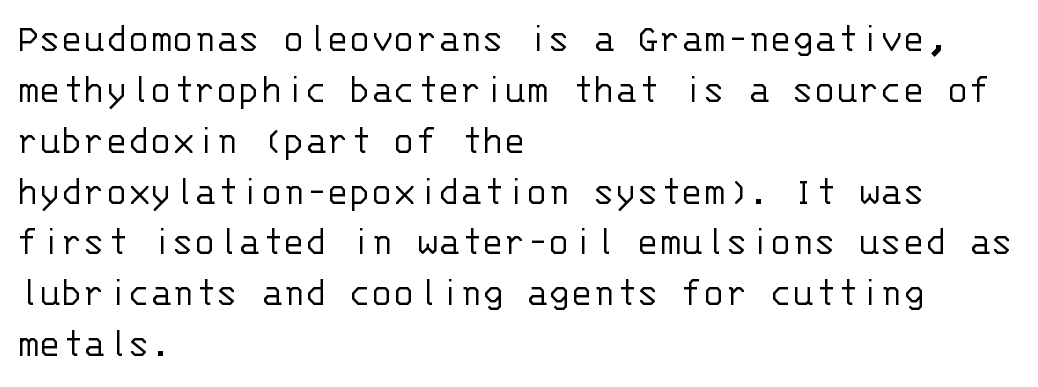
{"serif": "no", "italic": "no", "bold": "no", "weight": "light", "width": "normal", "stroke_contrast": "low", "x_height": "large", "monospaced": "yes", "underline": "no", "align": "left", "line_spacing_ratio": 1.24, "letter_spacing": "normal", "letter_spacing_em": 0.0, "glyph_px": 41}
